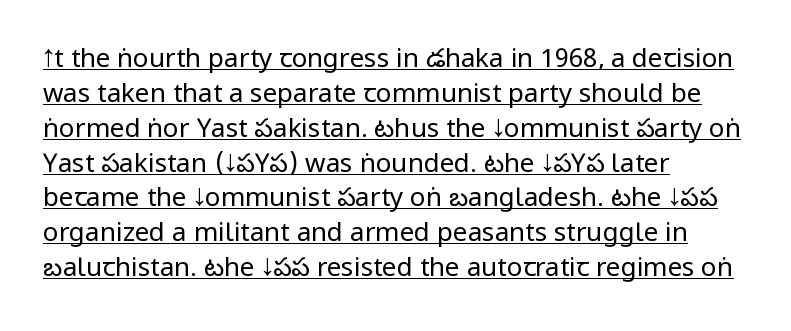
The image shows 26 px text type, upright; set left-aligned, normal line spacing (1.34x), normal letter spacing, underlined.
